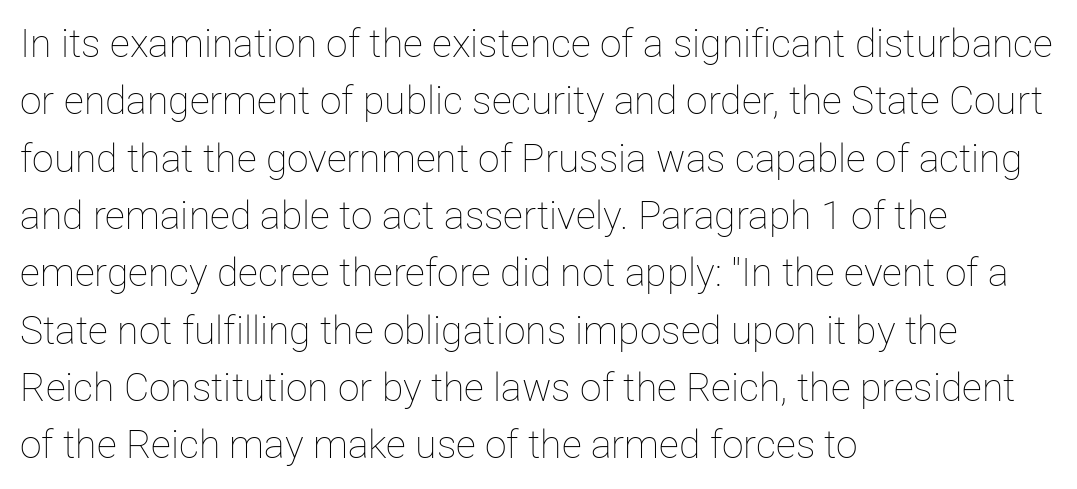
{"italic": "no", "bold": "no", "weight": "thin", "width": "normal", "stroke_contrast": "low", "x_height": "medium", "monospaced": "no", "underline": "no", "align": "left", "line_spacing": "normal", "line_spacing_ratio": 1.47, "letter_spacing": "normal", "letter_spacing_em": 0.0, "glyph_px": 39}
